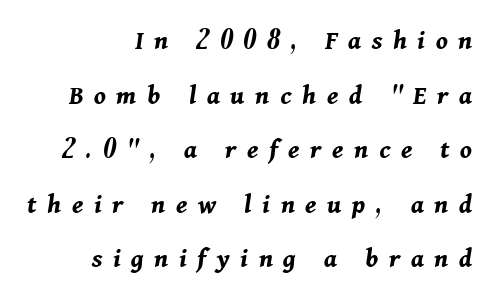
Check the space under the baseline: it is left empty. Strong, thick strokes mark this as bold type. Proportional: the letters do not fall into vertical columns. The tracking jumps out immediately: characters are airy and widely separated.
